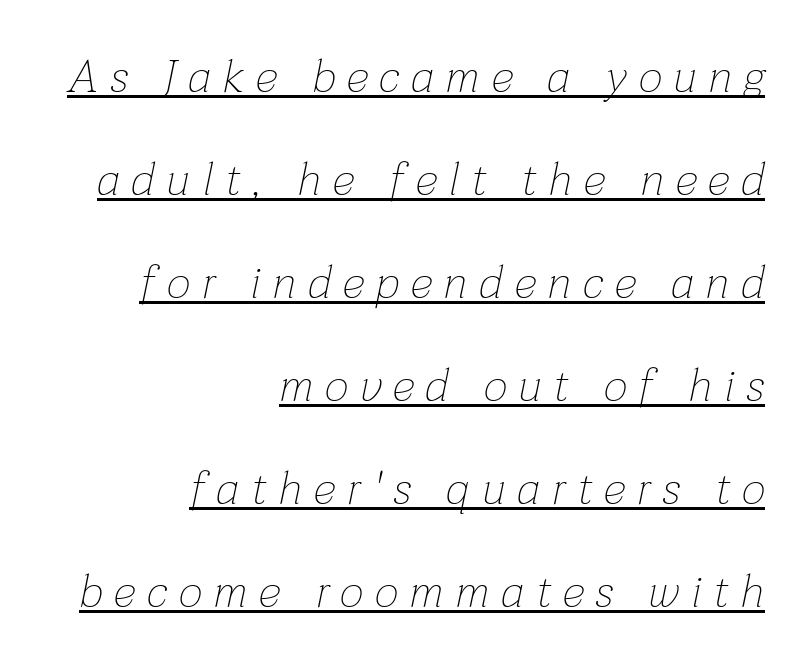
Yep, that's italic — everything's leaning. Weight class: somewhere from thin through regular. Horizontal alignment here is rightward, an uncommon choice for prose. Inter-character spacing is expanded well beyond the font's built-in metrics. These lines are rendered in a variable-pitch font. Descenders here cross a horizontal rule under the line.
